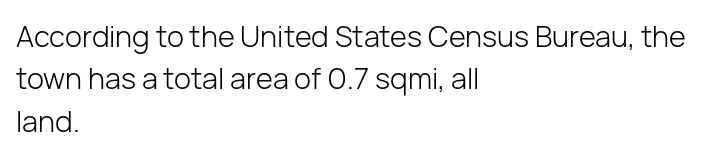
These glyphs show unthickened strokes, regular width or finer. Note the varied advance widths — an 'i' is clearly narrower than an 'm'. In terms of letterspacing, this is plain default setting. When letters stand straight like this, we call the style roman or upright. These lines are set flush left with a ragged right edge.
